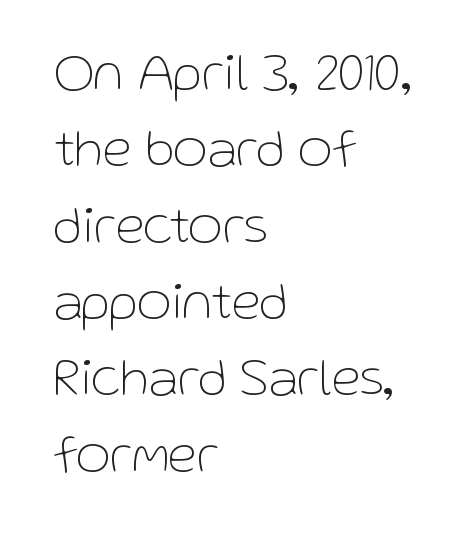
Q: Is the text bold? A: No.
Q: Is the text italic (slanted)? A: No, it is upright.
Q: Is the typeface a serif or a sans-serif typeface? A: Sans-serif.
Q: Is the text underlined? A: No.
Q: How is the paragraph aligned? A: Left-aligned.
Q: Is the spacing between letters normal or unusually wide? A: Normal.
Q: Is the spacing between lines tight, normal or loose? A: Normal.
Q: Width (condensed, normal, or wide)? A: Normal.
Q: Stroke contrast? A: Low.
Q: x-height? A: Medium.
Q: Monospaced? A: No.
